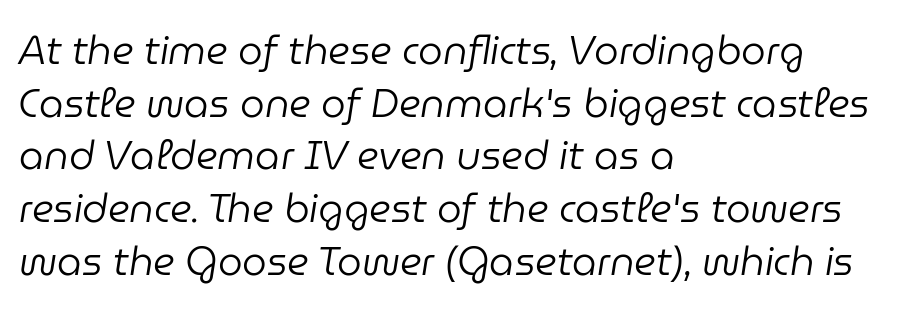
{"italic": "yes", "lean": "right", "slant_degrees": 9, "bold": "no", "weight": "regular", "width": "normal", "stroke_contrast": "low", "x_height": "medium", "monospaced": "no", "underline": "no", "align": "left", "line_spacing": "normal", "line_spacing_ratio": 1.35, "letter_spacing": "normal", "letter_spacing_em": 0.0, "glyph_px": 39}
